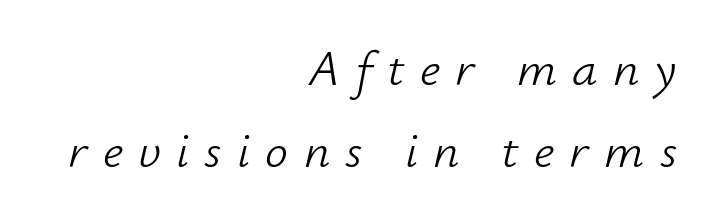
The image shows 51 px light type, italic (leaning right); set right-aligned, normal line spacing (1.6x), unusually wide letter spacing (+0.3 em), not underlined; low stroke contrast and a small x-height.
